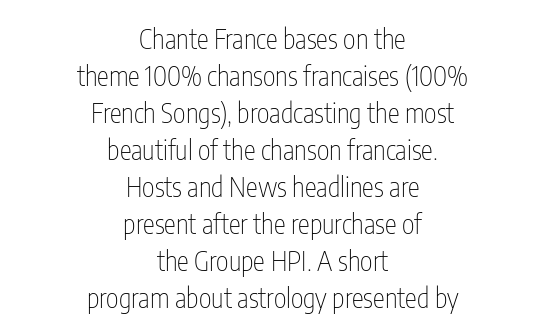
Q: Is the text bold? A: No.
Q: Is the text italic (slanted)? A: No, it is upright.
Q: Is the text underlined? A: No.
Q: How is the paragraph aligned? A: Centered.
Q: Is the spacing between letters normal or unusually wide? A: Normal.
Q: Is the spacing between lines tight, normal or loose? A: Normal.
